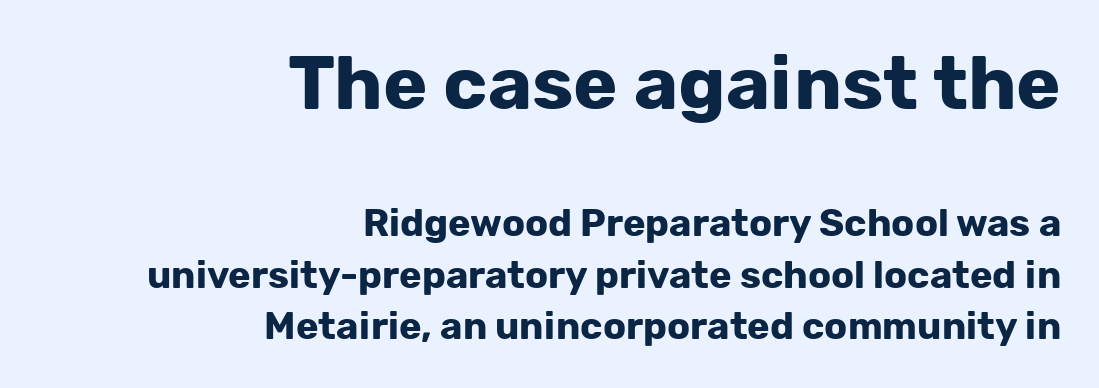
{"serif": "no", "italic": "no", "bold": "yes", "weight": "bold", "width": "normal", "stroke_contrast": "low", "x_height": "medium", "monospaced": "no", "underline": "no", "align": "right", "line_spacing": "normal", "line_spacing_ratio": 1.36, "letter_spacing": "normal", "letter_spacing_em": 0.0, "larger_block": "first", "size_ratio": 1.97, "glyph_px": 75}
